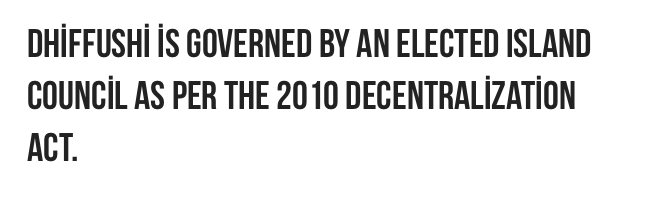
If you drew a ruler down the left edge, every line would touch it. A typesetter would label this face a sans. Its strokes are broad and dark, the hallmark of bold type. No italicization has been applied; the sample stays upright.
